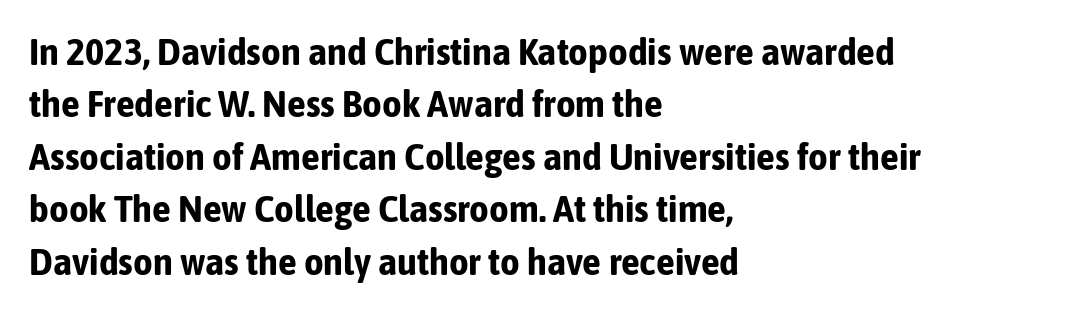
Q: Is the text bold? A: Yes.
Q: Is the text italic (slanted)? A: No, it is upright.
Q: Is the typeface a serif or a sans-serif typeface? A: Sans-serif.
Q: Is the text underlined? A: No.
Q: How is the paragraph aligned? A: Left-aligned.
Q: Is the spacing between letters normal or unusually wide? A: Normal.
Q: Is the spacing between lines tight, normal or loose? A: Normal.
Q: Width (condensed, normal, or wide)? A: Condensed.
Q: Stroke contrast? A: Low.
Q: x-height? A: Medium.
Q: Monospaced? A: No.
